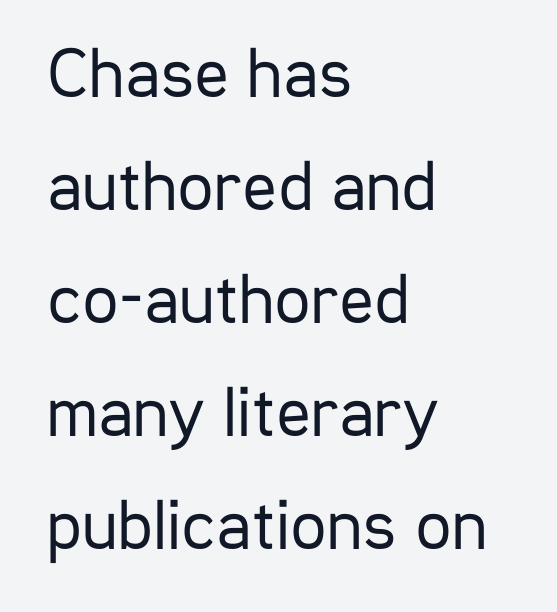
Is there any slant? The stems are plumb. Letters have the restrained weight of plain body copy at most. A typesetter would call this zero additional tracking. The ragged edge is on the right, which tells us the setting is flush left. Each letter keeps its own natural width here, so spacing adapts to shape.
